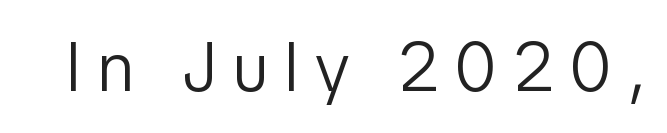
Rendered with straight, roman letterforms. This sample uses a sans-serif face. The rendering uses natural spacing where letterforms have individual widths. The gap between lines stays unmarked. Stem width sits at or under what a default text font uses.
